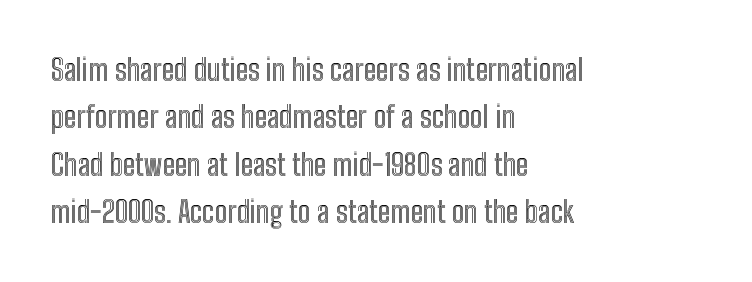
The image shows 30 px condensed type, upright; set left-aligned, normal line spacing (1.58x), normal letter spacing, not underlined; a medium x-height.
